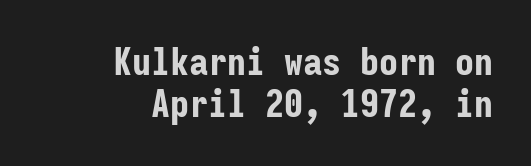
The image shows 38 px bold, condensed sans-serif type, upright, monospaced; set right-aligned, tight line spacing (1.1x), normal letter spacing, not underlined; low stroke contrast and a medium x-height.
